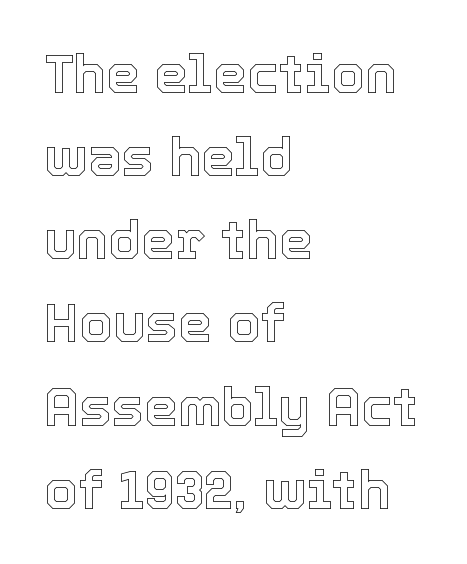
The image shows 54 px text type, upright; set left-aligned, normal line spacing (1.54x), normal letter spacing, not underlined; a medium x-height.
